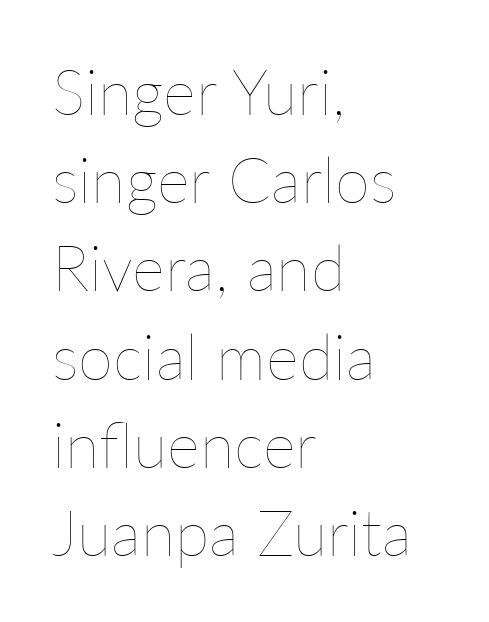
{"italic": "no", "bold": "no", "weight": "thin", "width": "normal", "stroke_contrast": "low", "x_height": "medium", "monospaced": "no", "underline": "no", "align": "left", "line_spacing": "normal", "line_spacing_ratio": 1.4, "letter_spacing": "normal", "letter_spacing_em": 0.0, "glyph_px": 63}
